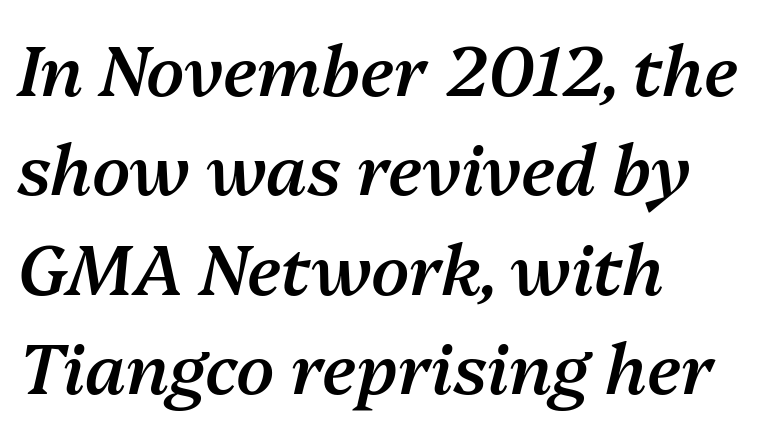
The image shows 69 px semibold type, italic (leaning right); set left-aligned, normal line spacing (1.44x), normal letter spacing, not underlined; medium stroke contrast and a medium x-height.
